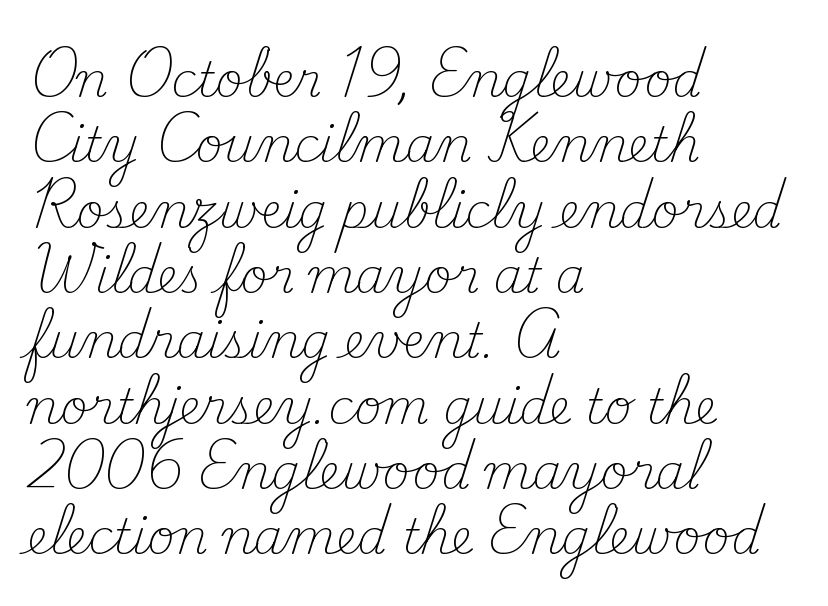
Q: Is the text bold? A: No.
Q: Is the text italic (slanted)? A: Yes.
Q: Is the typeface a serif or a sans-serif typeface? A: Serif.
Q: Is the text underlined? A: No.
Q: How is the paragraph aligned? A: Left-aligned.
Q: Is the spacing between letters normal or unusually wide? A: Normal.
Q: Is the spacing between lines tight, normal or loose? A: Normal.
Q: Width (condensed, normal, or wide)? A: Normal.
Q: Stroke contrast? A: Medium.
Q: x-height? A: Small.
Q: Monospaced? A: No.
